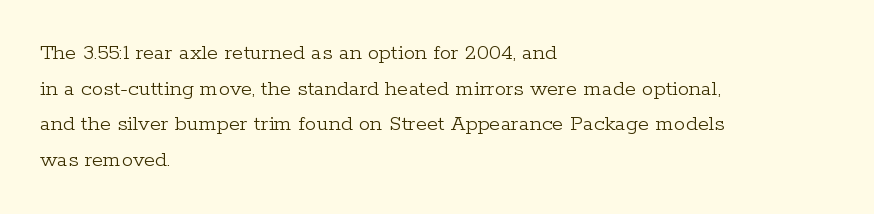
Baseline-to-baseline distance is the conventional proportion of letter height. The passage is arranged the way most books set body copy — flush left. The glyphs are unaccompanied by any horizontal stroke below them. The gaps between neighbouring characters are ordinary and unremarkable.
